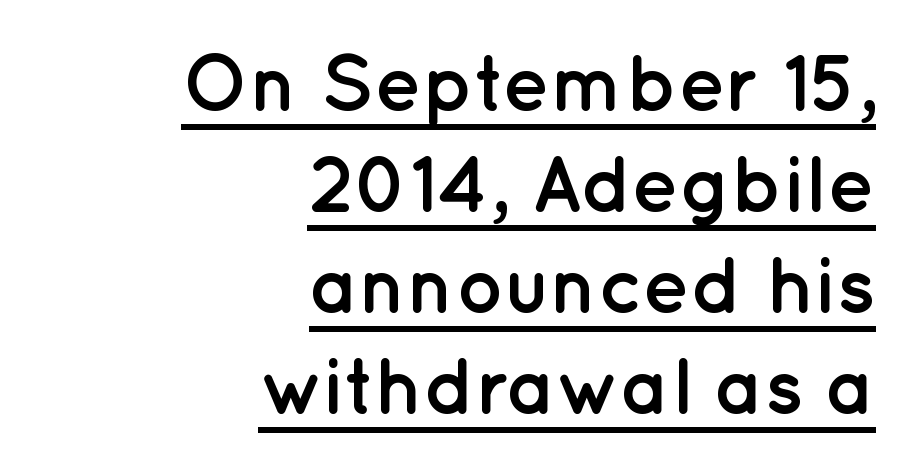
Q: Is the text bold? A: Yes.
Q: Is the text italic (slanted)? A: No, it is upright.
Q: Is the typeface a serif or a sans-serif typeface? A: Sans-serif.
Q: Is the text underlined? A: Yes.
Q: How is the paragraph aligned? A: Right-aligned.
Q: Is the spacing between letters normal or unusually wide? A: Normal.
Q: Is the spacing between lines tight, normal or loose? A: Normal.
Q: Width (condensed, normal, or wide)? A: Normal.
Q: Stroke contrast? A: Low.
Q: x-height? A: Medium.
Q: Monospaced? A: No.
